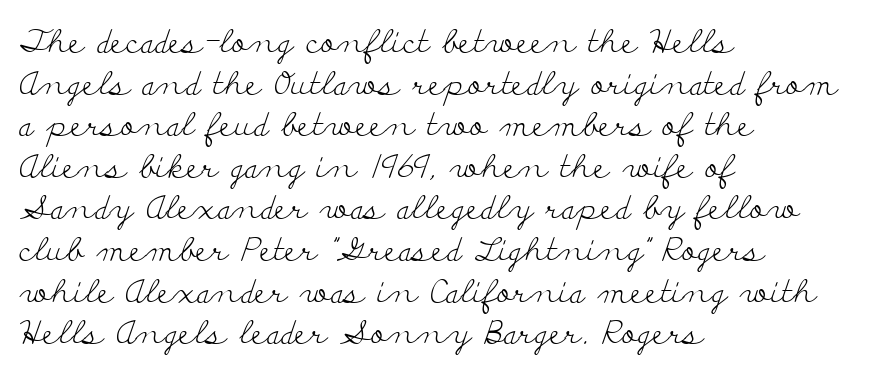
The image shows 32 px light, wide serif type; set left-aligned, normal line spacing (1.3x), normal letter spacing, not underlined; low stroke contrast and a small x-height.
